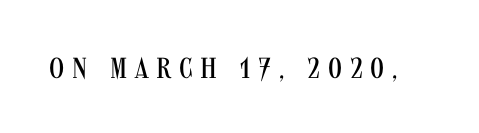
The image shows 29 px regular-weight, condensed sans-serif type, upright; set unusually wide letter spacing (+0.27 em), not underlined; medium stroke contrast and a large x-height.
